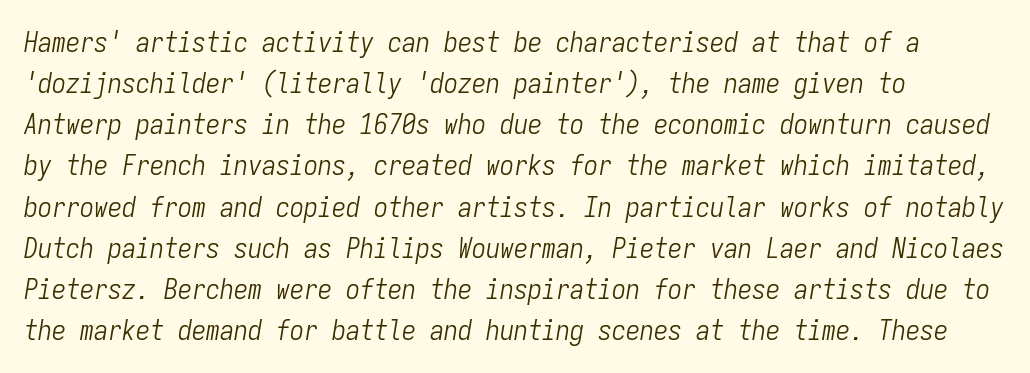
The image shows 28 px light, condensed type, italic (leaning right), monospaced; set left-aligned, normal line spacing (1.47x), normal letter spacing, not underlined; low stroke contrast and a medium x-height.
